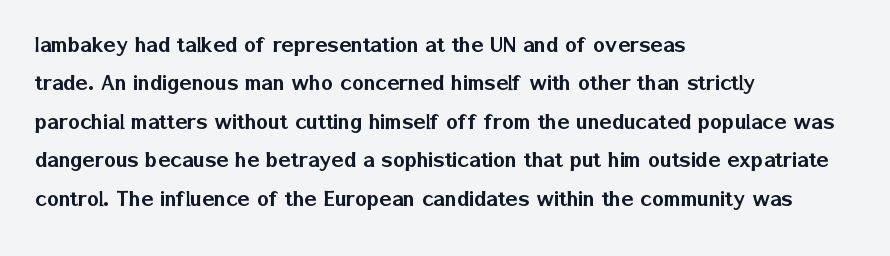
{"italic": "no", "underline": "no", "align": "left", "line_spacing": "normal", "line_spacing_ratio": 1.54, "letter_spacing": "normal", "letter_spacing_em": 0.0, "glyph_px": 25}
